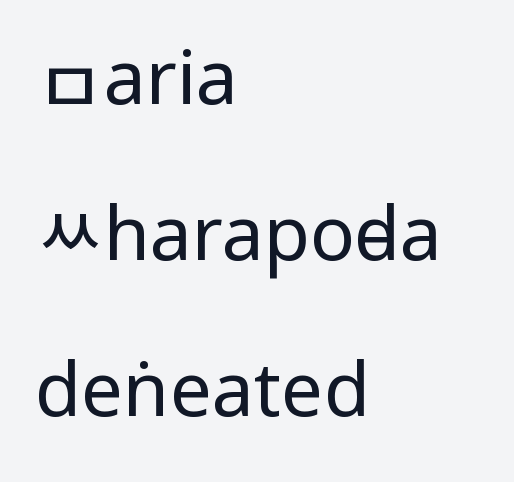
The image shows 75 px regular-weight, condensed sans-serif type, upright; set left-aligned, loose line spacing (2.08x), normal letter spacing, not underlined; low stroke contrast and a large x-height.
